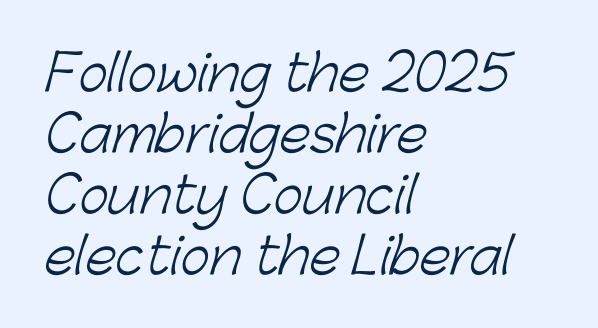
Alignment: flush left. Letterform terminals end flat and unadorned throughout the passage. Stem width sits at or under what a default text font uses. The words here are not underlined.
